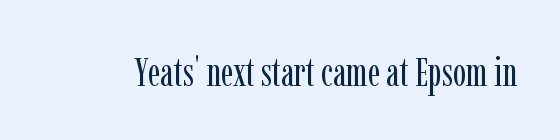
{"serif": "yes", "italic": "no", "bold": "no", "weight": "regular", "width": "condensed", "stroke_contrast": "low", "x_height": "medium", "monospaced": "no", "underline": "no", "letter_spacing": "normal", "letter_spacing_em": 0.0, "glyph_px": 40}
